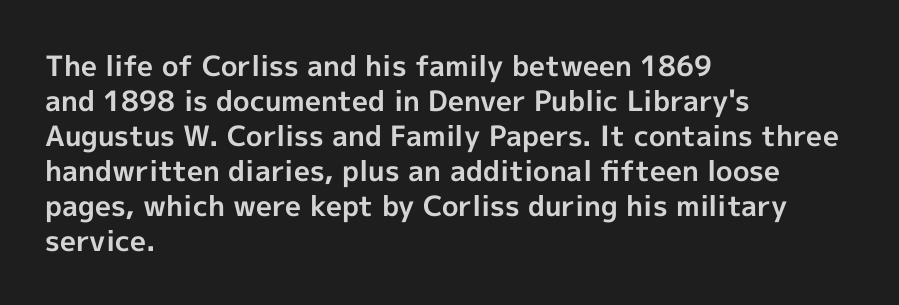
The image shows 28 px bold sans-serif type, upright; set left-aligned, normal line spacing (1.25x), normal letter spacing, not underlined; a medium x-height.
